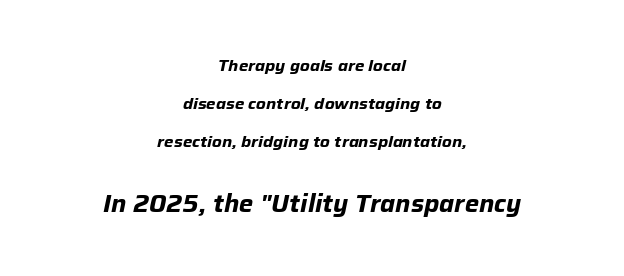
The strokes are fattened all the way to bold. Underline: absent. Here the glyphs are tracked normally, forming tight word shapes. The passage shown leans; its letterforms are oblique. A great deal of white space separates one row of letters from the next. The text block is weighted toward neither margin, spreading evenly from the middle.
